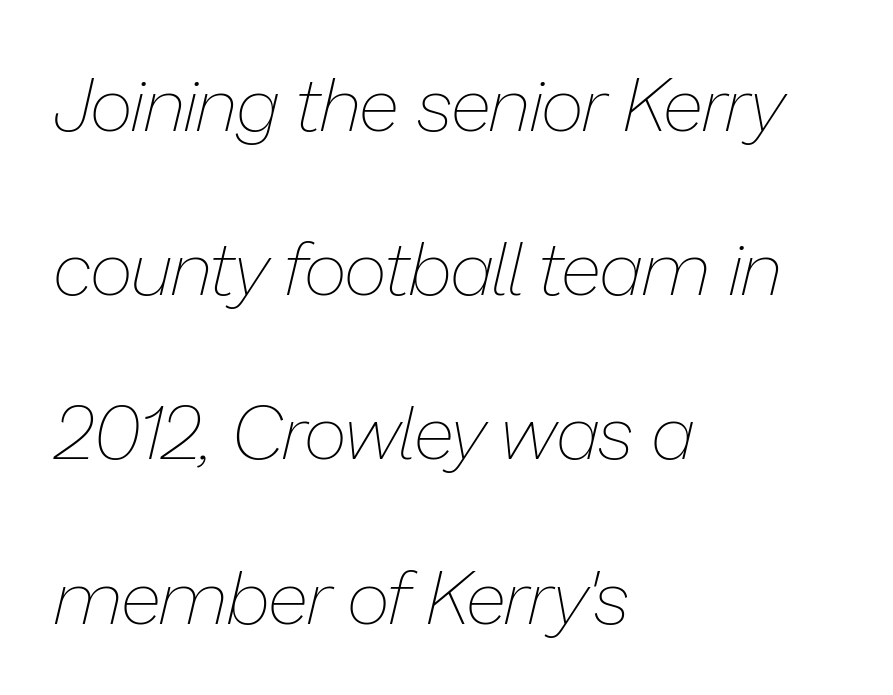
Q: Is the text bold? A: No.
Q: Is the text italic (slanted)? A: Yes, it leans right by about 13 degrees.
Q: Is the text underlined? A: No.
Q: How is the paragraph aligned? A: Left-aligned.
Q: Is the spacing between letters normal or unusually wide? A: Normal.
Q: Is the spacing between lines tight, normal or loose? A: Loose.
Q: Width (condensed, normal, or wide)? A: Normal.
Q: Stroke contrast? A: Low.
Q: x-height? A: Medium.
Q: Monospaced? A: No.
